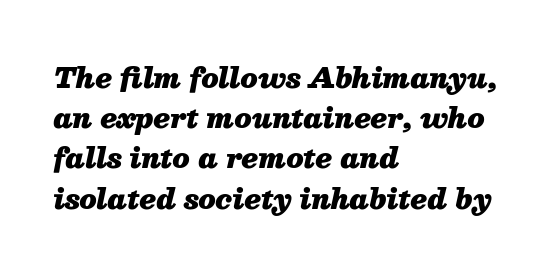
All the whitespace from short lines collects on the right. Underline: absent. How would I describe the line gaps? Plain and ordinary. The rendering uses a bold face; every stroke is thick and dark. The tracking reads as untouched default to a designer's eye. Characters are canted at an angle relative to the baseline's perpendicular.
